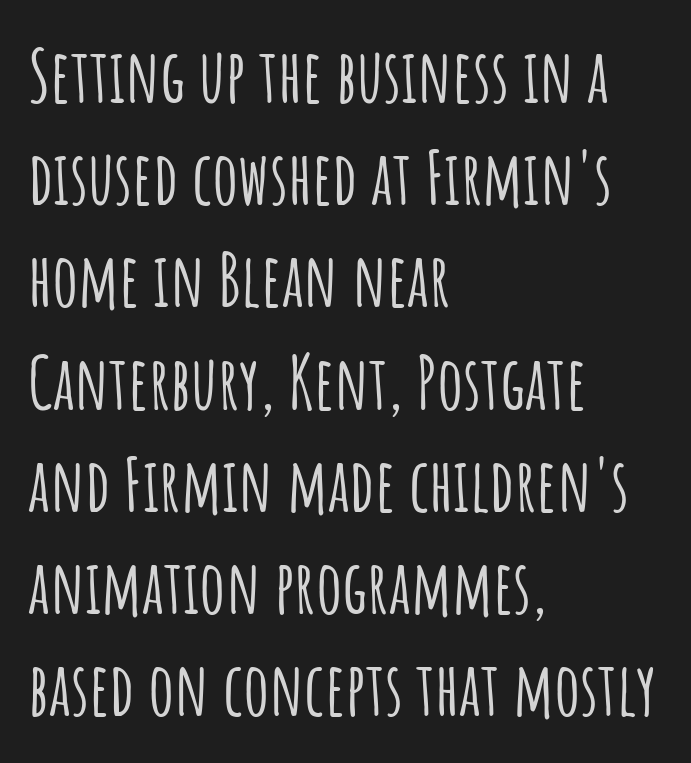
The image shows 73 px condensed sans-serif type, upright; set left-aligned, normal line spacing (1.4x), normal letter spacing, not underlined; low stroke contrast and a large x-height.
